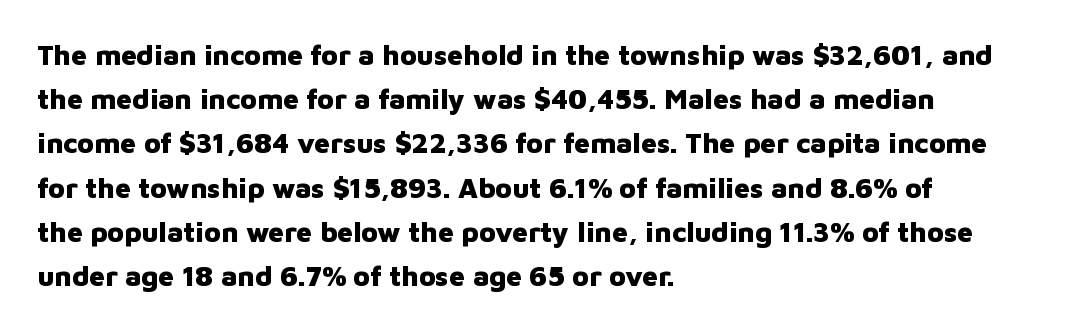
{"serif": "no", "italic": "no", "bold": "yes", "weight": "heavy", "width": "normal", "stroke_contrast": "low", "x_height": "medium", "monospaced": "no", "underline": "no", "align": "left", "line_spacing": "normal", "line_spacing_ratio": 1.58, "letter_spacing": "normal", "letter_spacing_em": 0.0, "glyph_px": 28}
